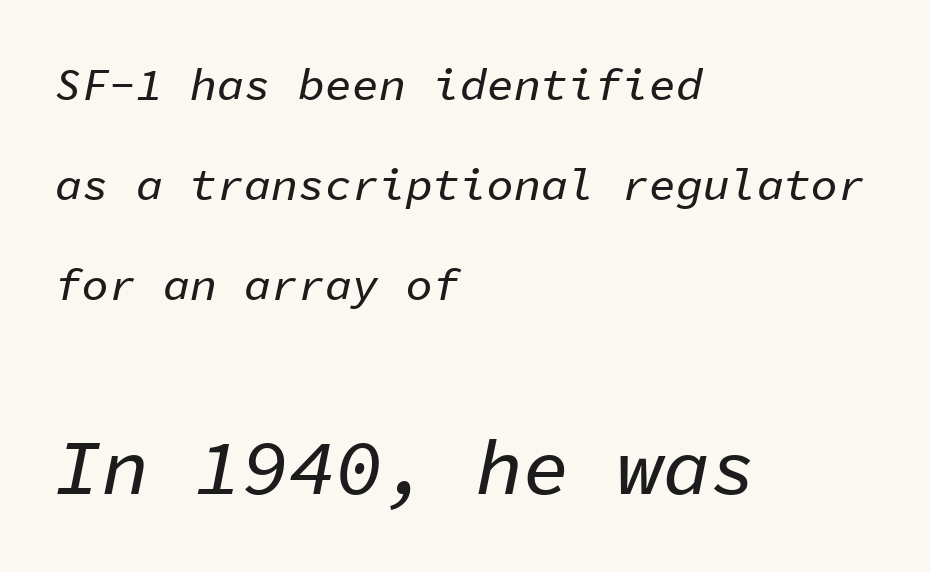
Q: Is the text italic (slanted)? A: Yes, it leans right by about 11 degrees.
Q: Is the text underlined? A: No.
Q: How is the paragraph aligned? A: Left-aligned.
Q: Is the spacing between letters normal or unusually wide? A: Normal.
Q: Is the spacing between lines tight, normal or loose? A: Loose.
Q: Which block of text is set in a larger size, the first (top) or the second (bottom)? A: The second (bottom) one.
Q: Width (condensed, normal, or wide)? A: Normal.
Q: Stroke contrast? A: Low.
Q: x-height? A: Medium.
Q: Monospaced? A: Yes.
